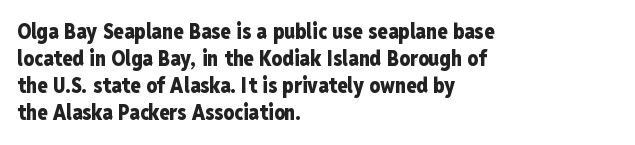
The space directly below the letters is spotless. In terms of leading, this rendering sits right in the middle. Notice how the stems are strictly vertical — no italics here. Honestly, the letter spacing is just normal — you wouldn't notice it. Typesetter's note: full bold, strokes at maximum text heaviness.
